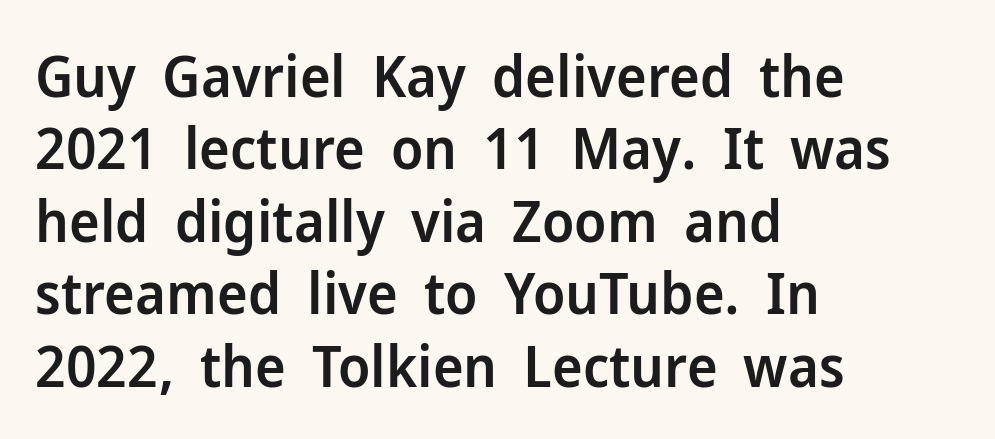
{"serif": "no", "italic": "no", "bold": "semi", "weight": "semibold", "width": "normal", "stroke_contrast": "low", "x_height": "medium", "monospaced": "no", "underline": "no", "align": "left", "line_spacing": "normal", "line_spacing_ratio": 1.25, "letter_spacing": "normal", "letter_spacing_em": 0.0, "glyph_px": 58}
